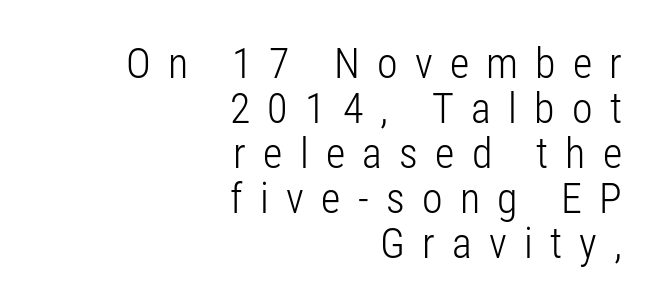
Q: Is the text bold? A: No.
Q: Is the text italic (slanted)? A: No, it is upright.
Q: Is the typeface a serif or a sans-serif typeface? A: Sans-serif.
Q: Is the text underlined? A: No.
Q: How is the paragraph aligned? A: Right-aligned.
Q: Is the spacing between letters normal or unusually wide? A: Unusually wide.
Q: Is the spacing between lines tight, normal or loose? A: Tight.
Q: Width (condensed, normal, or wide)? A: Condensed.
Q: Stroke contrast? A: Low.
Q: x-height? A: Medium.
Q: Monospaced? A: No.
